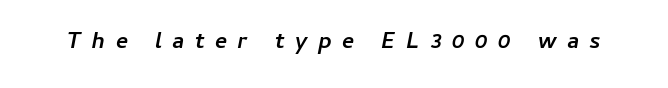
The tracking jumps out immediately: characters are airy and widely separated. A bare baseline throughout the passage. The glyphs have the mass of a bold cut. Posture: slanted.
